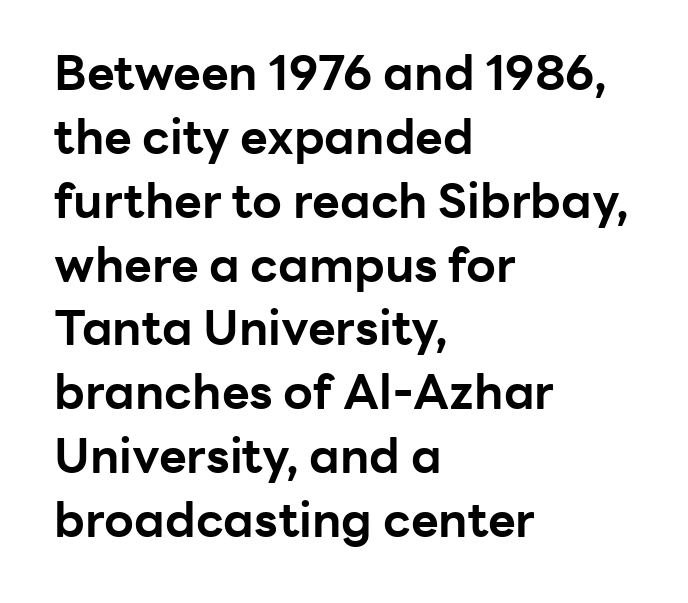
Q: Is the text bold? A: Yes.
Q: Is the text italic (slanted)? A: No, it is upright.
Q: Is the typeface a serif or a sans-serif typeface? A: Sans-serif.
Q: Is the text underlined? A: No.
Q: How is the paragraph aligned? A: Left-aligned.
Q: Is the spacing between letters normal or unusually wide? A: Normal.
Q: Is the spacing between lines tight, normal or loose? A: Normal.
Q: Width (condensed, normal, or wide)? A: Normal.
Q: Stroke contrast? A: Low.
Q: x-height? A: Medium.
Q: Monospaced? A: No.
